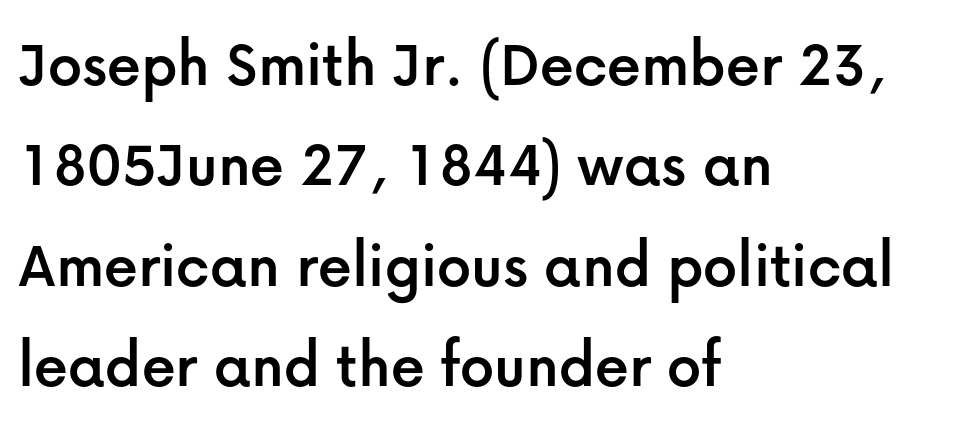
The image shows 67 px sans-serif type, upright; set left-aligned, normal line spacing (1.5x), normal letter spacing, not underlined; low stroke contrast and a medium x-height.
